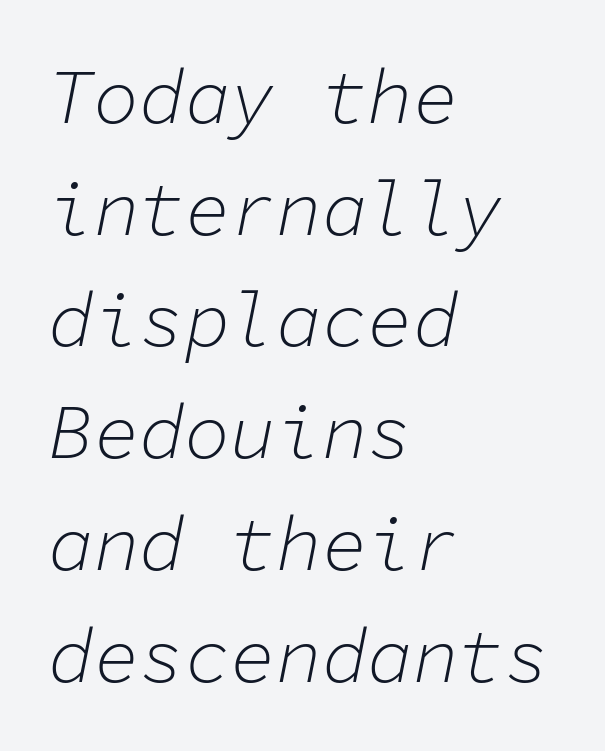
No word sits above an underline. The typesetter chose a ragged-right arrangement here. These lines are rendered in a fixed-pitch font. This rendering leaves character spacing at its baseline value. The rendering uses a moderate line-height, typical for paragraphs.
